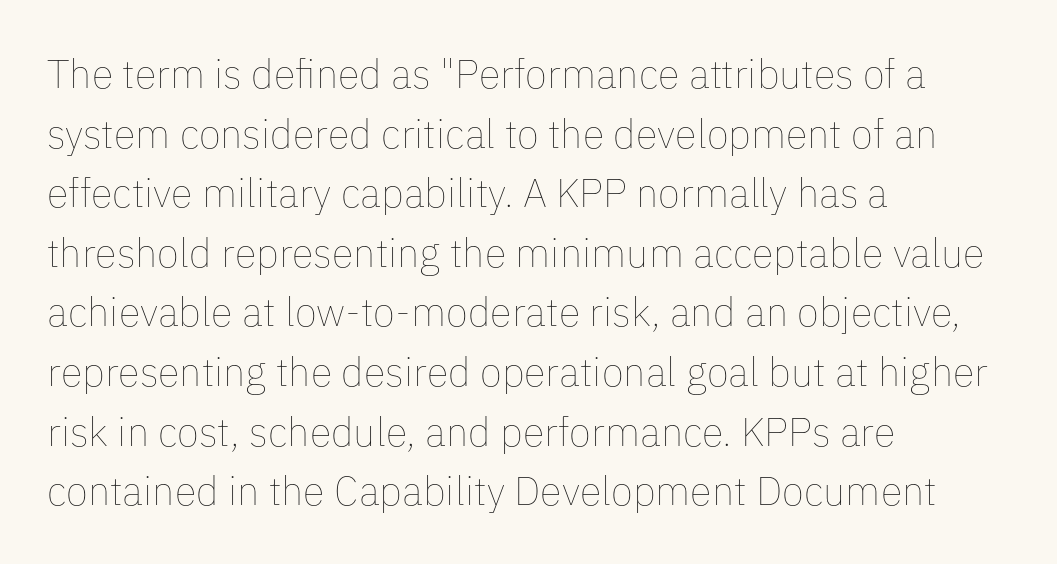
The image shows 40 px thin type, upright; set left-aligned, normal line spacing (1.49x), normal letter spacing, not underlined; low stroke contrast and a medium x-height.
